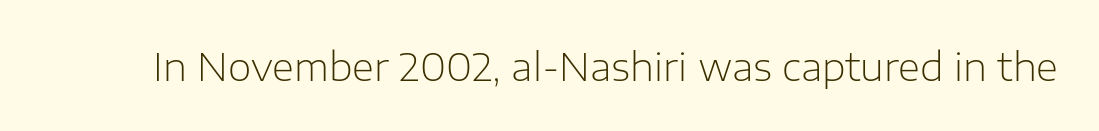
{"serif": "no", "italic": "no", "bold": "no", "weight": "light", "width": "normal", "stroke_contrast": "low", "x_height": "medium", "monospaced": "no", "underline": "no", "letter_spacing": "normal", "letter_spacing_em": 0.0, "glyph_px": 38}
